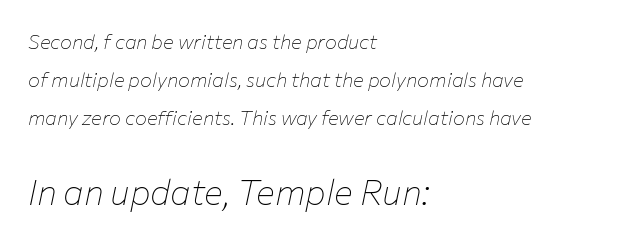
Small over large — that's the arrangement of the two blocks here. Any mark beneath the type? The region is blank. Stroke mass is kept to a normal reading level or below. The rendering applies a slant to the glyphs. Is this a fixed-width face? No — the glyphs have proportional, varying widths.
